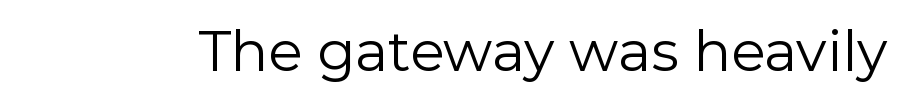
Q: Is the text bold? A: No.
Q: Is the text italic (slanted)? A: No, it is upright.
Q: Is the typeface a serif or a sans-serif typeface? A: Sans-serif.
Q: Is the text underlined? A: No.
Q: Is the spacing between letters normal or unusually wide? A: Normal.
Q: Width (condensed, normal, or wide)? A: Normal.
Q: x-height? A: Medium.
Q: Monospaced? A: No.
